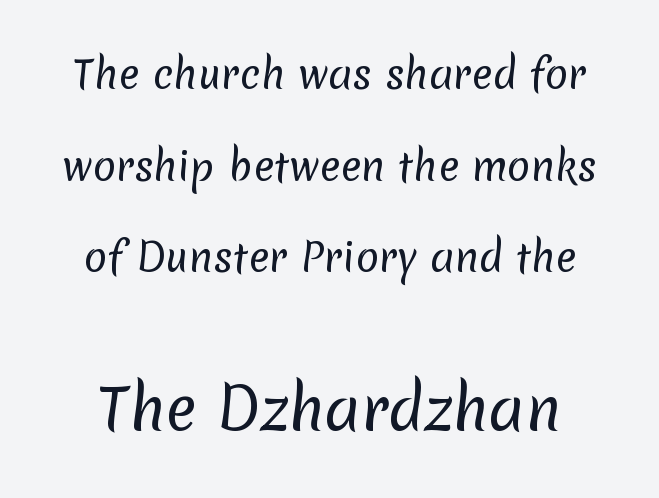
{"serif": "no", "bold": "no", "weight": "regular", "width": "normal", "stroke_contrast": "low", "x_height": "medium", "monospaced": "no", "underline": "no", "line_spacing": "loose", "line_spacing_ratio": 2.35, "letter_spacing": "normal", "letter_spacing_em": 0.0, "larger_block": "second", "size_ratio": 1.49, "glyph_px": 58}
